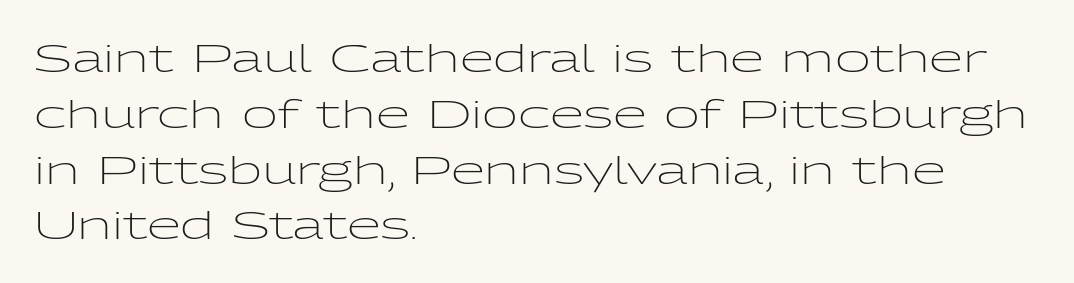
This rendering uses left alignment, leaving the right contour irregular. A bare baseline throughout the passage. Standard letterfit; no display-style spreading of the glyphs. I'd call this a sans setting — the letters go barefoot.
